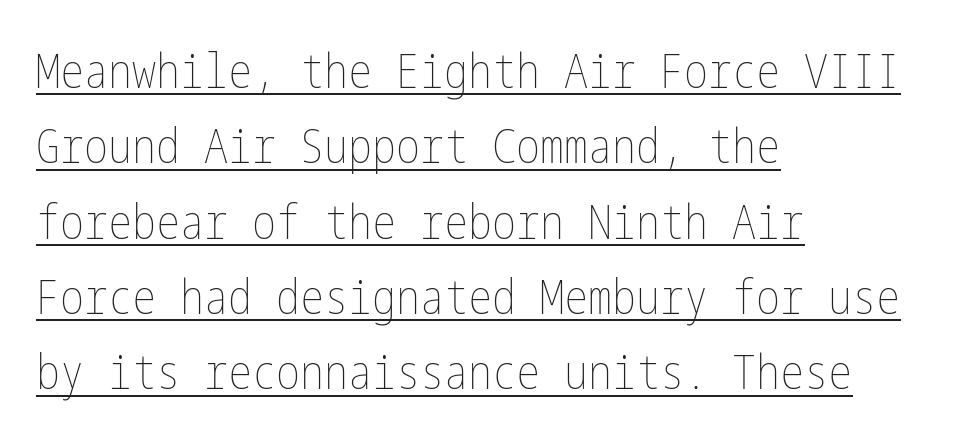
Q: Is the text bold? A: No.
Q: Is the text italic (slanted)? A: No, it is upright.
Q: Is the text underlined? A: Yes.
Q: How is the paragraph aligned? A: Left-aligned.
Q: Is the spacing between letters normal or unusually wide? A: Normal.
Q: Is the spacing between lines tight, normal or loose? A: Normal.
Q: Width (condensed, normal, or wide)? A: Condensed.
Q: Stroke contrast? A: Low.
Q: x-height? A: Medium.
